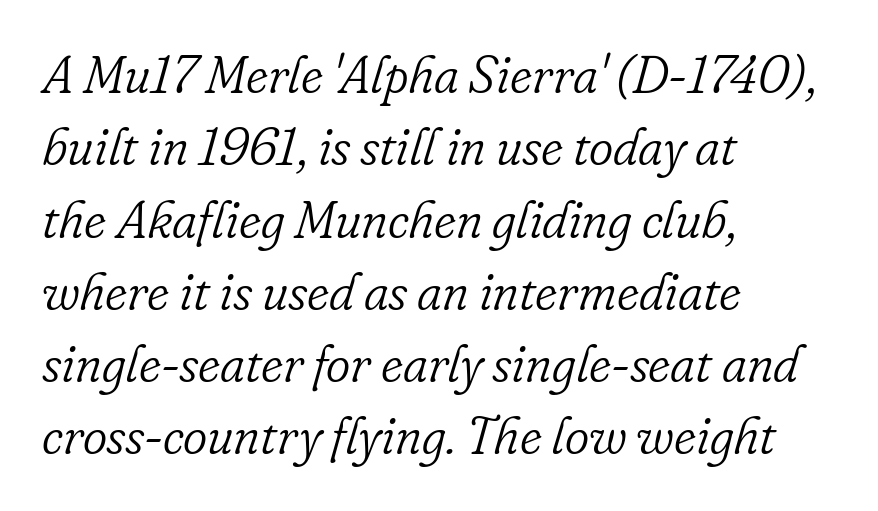
Is this a fixed-width face? No — the glyphs have proportional, varying widths. The font sits on the lighter half of the weight spectrum, regular included. Descender tails drop into unmarked territory. The font's italic variant was chosen for this text.
